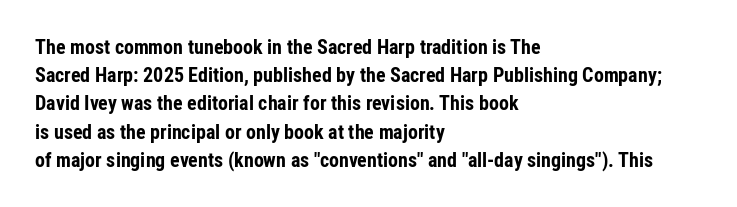
{"italic": "no", "bold": "yes", "underline": "no", "align": "left", "line_spacing": "normal", "line_spacing_ratio": 1.41, "letter_spacing": "normal", "letter_spacing_em": 0.0, "glyph_px": 20}
